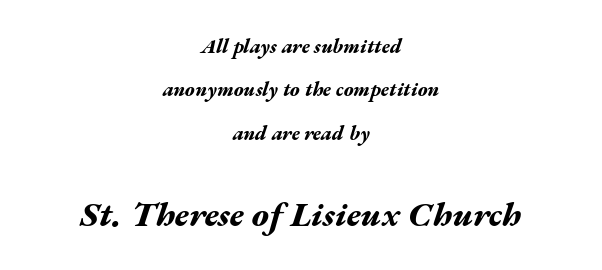
The image shows 35 px bold, wide type, italic (leaning right); set centered, loose line spacing (2.17x), normal letter spacing, not underlined; the second (bottom) block is 1.75x larger; medium stroke contrast and a medium x-height.
